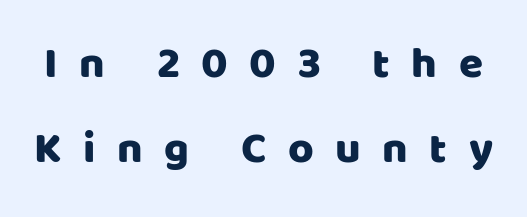
The image shows 44 px sans-serif type, upright; set loose line spacing (1.94x), unusually wide letter spacing (+0.49 em), not underlined; low stroke contrast and a large x-height.
